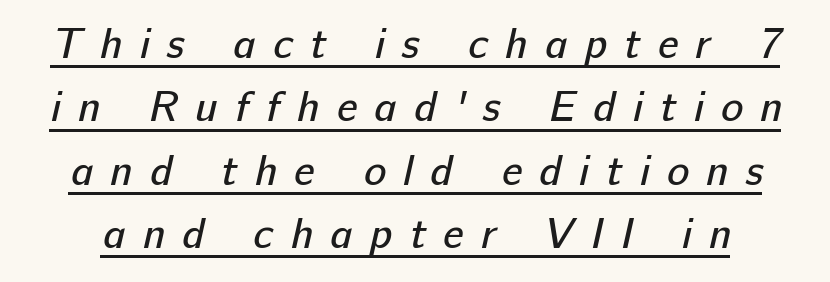
The weight would be labelled regular, book, light, or lighter still. Does the leading feel generous? No, just average. The sample's only ornament is a line tracing under the words. These lines have a slow, spaced-out rhythm from letter to letter. What kind of face is this? One without serifs — a sans.
